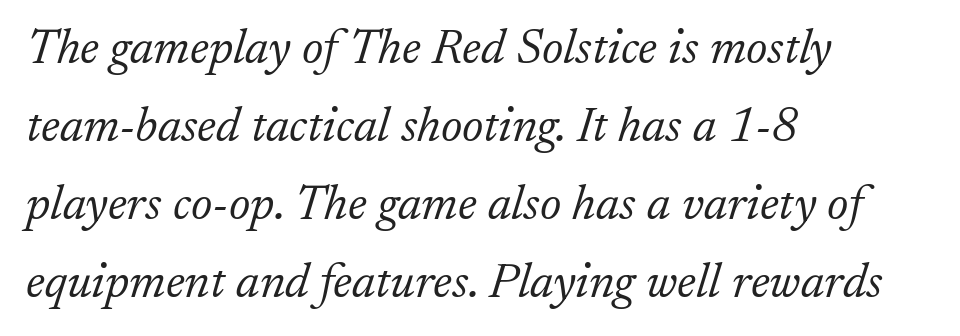
{"serif": "yes", "italic": "yes", "lean": "right", "slant_degrees": 17, "bold": "no", "weight": "light", "width": "normal", "stroke_contrast": "low", "x_height": "small", "monospaced": "no", "underline": "no", "align": "left", "line_spacing": "normal", "line_spacing_ratio": 1.59, "letter_spacing": "normal", "letter_spacing_em": 0.0, "glyph_px": 49}
